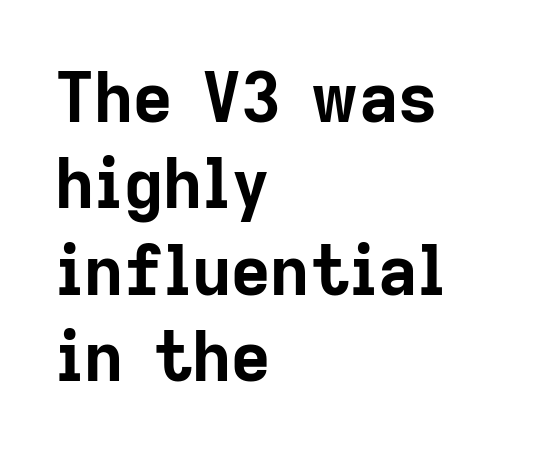
The zone under the glyphs is completely vacant. Standard letterfit; no display-style spreading of the glyphs. Its strokes are broad and dark, the hallmark of bold type. Is this a fixed-width face? No — the glyphs have proportional, varying widths.
